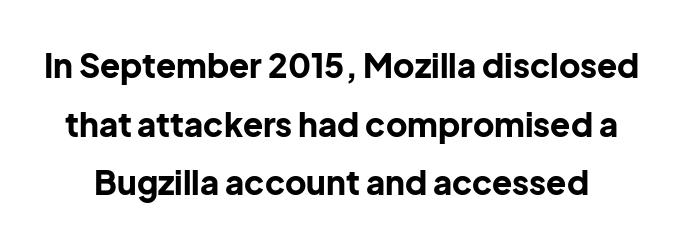
{"serif": "no", "italic": "no", "bold": "yes", "weight": "bold", "width": "normal", "stroke_contrast": "low", "x_height": "medium", "monospaced": "no", "underline": "no", "line_spacing_ratio": 1.78, "letter_spacing": "normal", "letter_spacing_em": 0.0, "glyph_px": 33}
